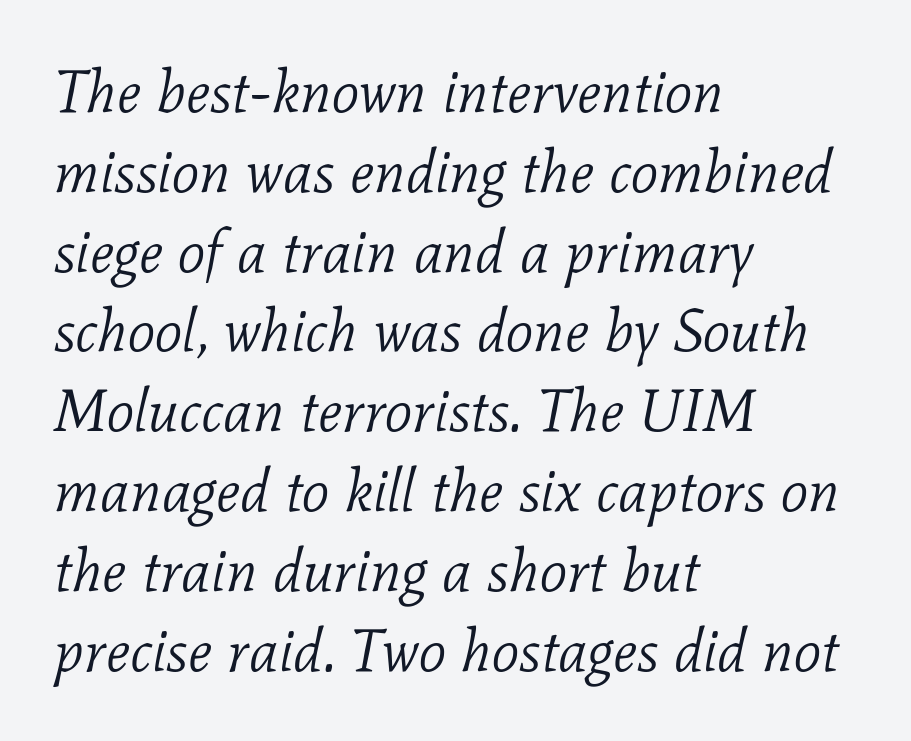
Q: Is the text bold? A: No.
Q: Is the text italic (slanted)? A: Yes, it leans right by about 11 degrees.
Q: Is the typeface a serif or a sans-serif typeface? A: Serif.
Q: Is the text underlined? A: No.
Q: How is the paragraph aligned? A: Left-aligned.
Q: Is the spacing between letters normal or unusually wide? A: Normal.
Q: Is the spacing between lines tight, normal or loose? A: Normal.
Q: Width (condensed, normal, or wide)? A: Normal.
Q: Stroke contrast? A: Low.
Q: x-height? A: Medium.
Q: Monospaced? A: No.
